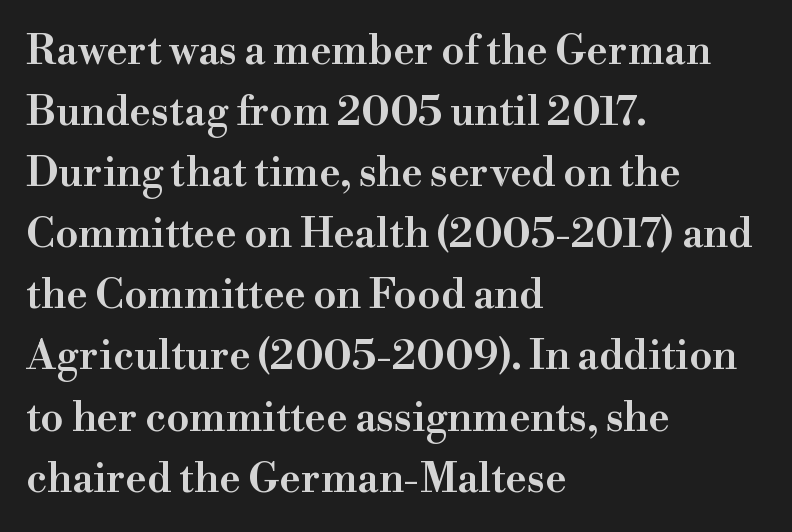
{"serif": "yes", "italic": "no", "bold": "semi", "weight": "semibold", "width": "normal", "stroke_contrast": "high", "x_height": "small", "monospaced": "no", "underline": "no", "align": "left", "line_spacing": "normal", "line_spacing_ratio": 1.49, "letter_spacing": "normal", "letter_spacing_em": 0.0, "glyph_px": 41}
